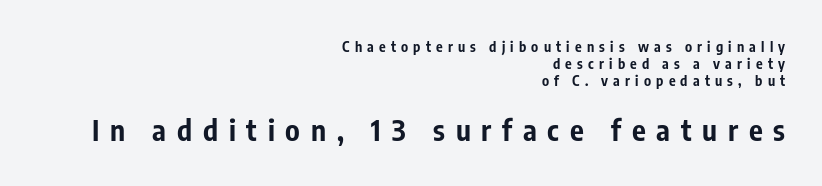
Q: Is the text bold? A: Yes.
Q: Is the text italic (slanted)? A: No, it is upright.
Q: Is the typeface a serif or a sans-serif typeface? A: Sans-serif.
Q: Is the text underlined? A: No.
Q: How is the paragraph aligned? A: Right-aligned.
Q: Is the spacing between letters normal or unusually wide? A: Unusually wide.
Q: Which block of text is set in a larger size, the first (top) or the second (bottom)? A: The second (bottom) one.
Q: Width (condensed, normal, or wide)? A: Condensed.
Q: Stroke contrast? A: Low.
Q: x-height? A: Medium.
Q: Monospaced? A: No.
